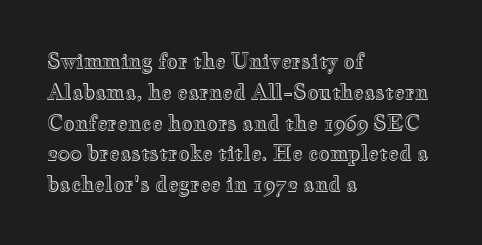
The image shows 20 px text type, upright; set left-aligned, normal line spacing (1.54x), normal letter spacing, not underlined.
